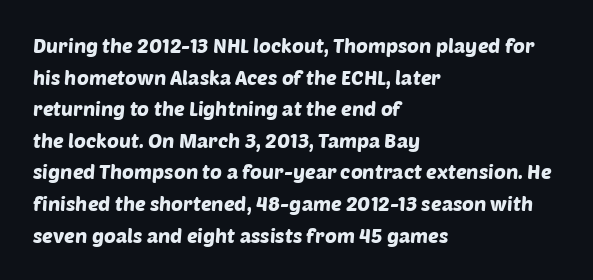
Line starts are locked; line ends wander. Beneath every word, the page is bare. The letterforms sit shoulder to shoulder at normal distance. What's the leading like? Ordinary, nothing unusual.
